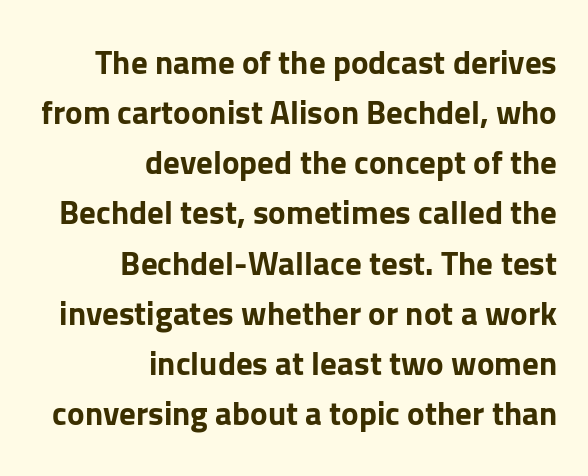
There is no visible air inserted between adjacent glyphs. The paragraph shown leans on its right margin. Normally led — the rows are evenly, conventionally spaced. Is this a sans? Yes — the strokes have no serifs. The font is running at its bold setting.
